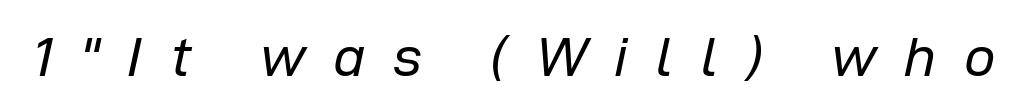
{"italic": "yes", "lean": "right", "slant_degrees": 12, "bold": "no", "weight": "regular", "width": "normal", "stroke_contrast": "low", "x_height": "medium", "monospaced": "no", "underline": "no", "letter_spacing": "wide", "letter_spacing_em": 0.5, "glyph_px": 56}
